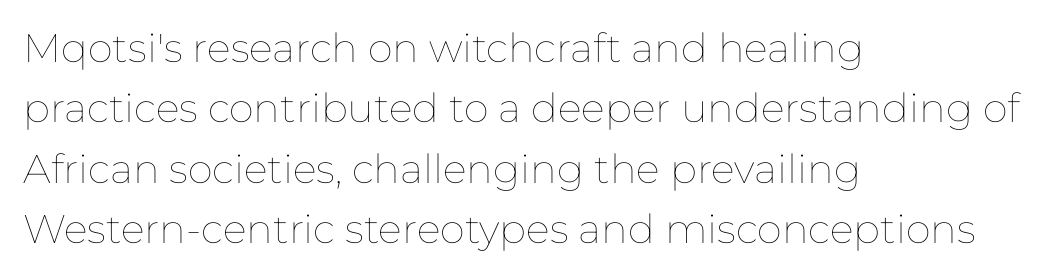
The image shows 40 px thin type, upright; set left-aligned, normal line spacing (1.51x), normal letter spacing, not underlined; low stroke contrast and a medium x-height.
